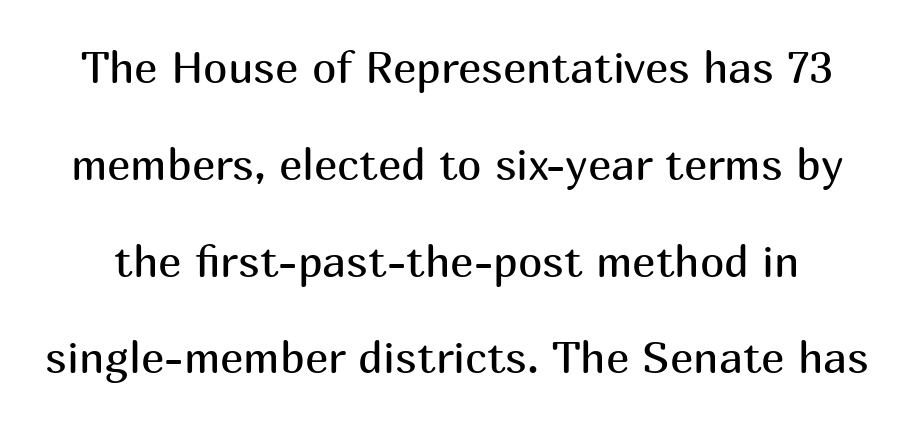
The image shows 44 px regular-weight sans-serif type, upright; set loose line spacing (2.2x), normal letter spacing, not underlined; medium stroke contrast and a medium x-height.
